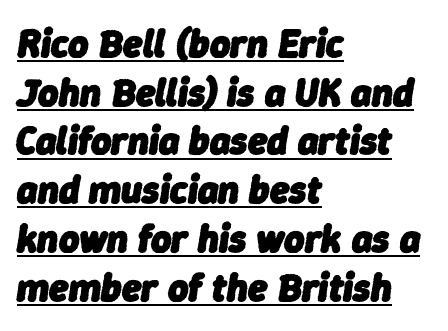
Q: Is the text bold? A: Yes.
Q: Is the text italic (slanted)? A: Yes, it leans right by about 9 degrees.
Q: Is the text underlined? A: Yes.
Q: How is the paragraph aligned? A: Left-aligned.
Q: Is the spacing between letters normal or unusually wide? A: Normal.
Q: Is the spacing between lines tight, normal or loose? A: Normal.
Q: Width (condensed, normal, or wide)? A: Normal.
Q: Stroke contrast? A: Low.
Q: x-height? A: Medium.
Q: Monospaced? A: No.
